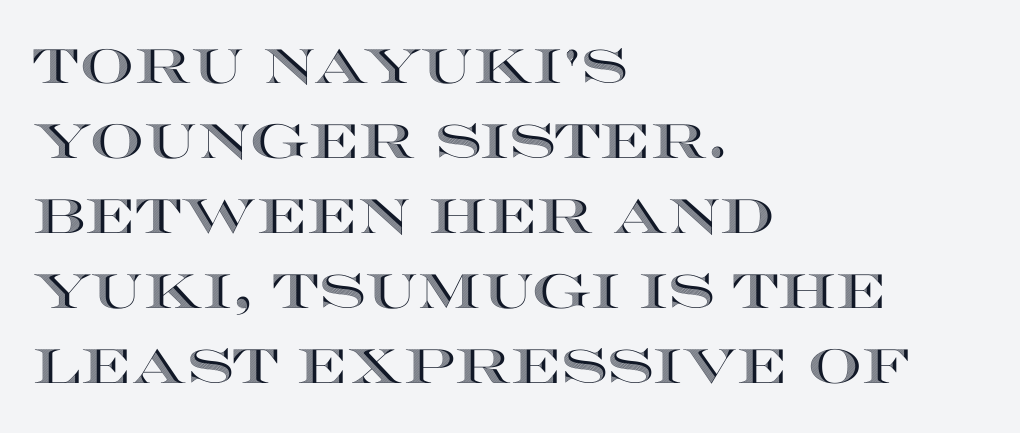
{"italic": "no", "width": "wide", "x_height": "large", "monospaced": "no", "underline": "no", "align": "left", "line_spacing": "normal", "line_spacing_ratio": 1.56, "letter_spacing": "normal", "letter_spacing_em": 0.0, "glyph_px": 48}
